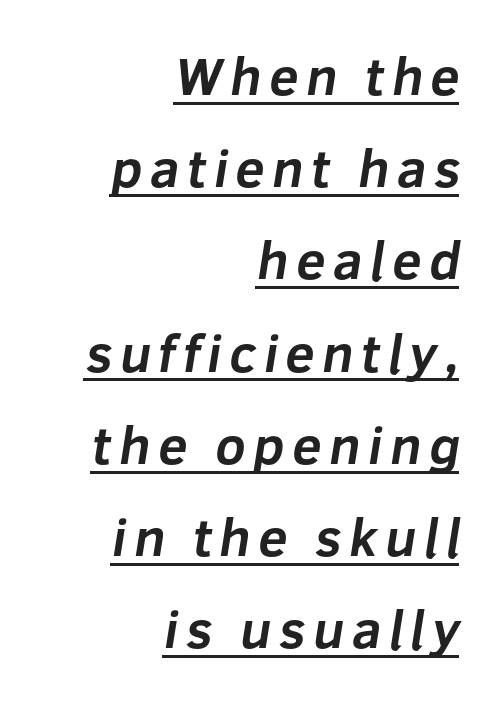
Q: Is the text bold? A: Yes.
Q: Is the typeface a serif or a sans-serif typeface? A: Sans-serif.
Q: Is the text underlined? A: Yes.
Q: How is the paragraph aligned? A: Right-aligned.
Q: Width (condensed, normal, or wide)? A: Normal.
Q: Stroke contrast? A: Low.
Q: x-height? A: Medium.
Q: Monospaced? A: No.
